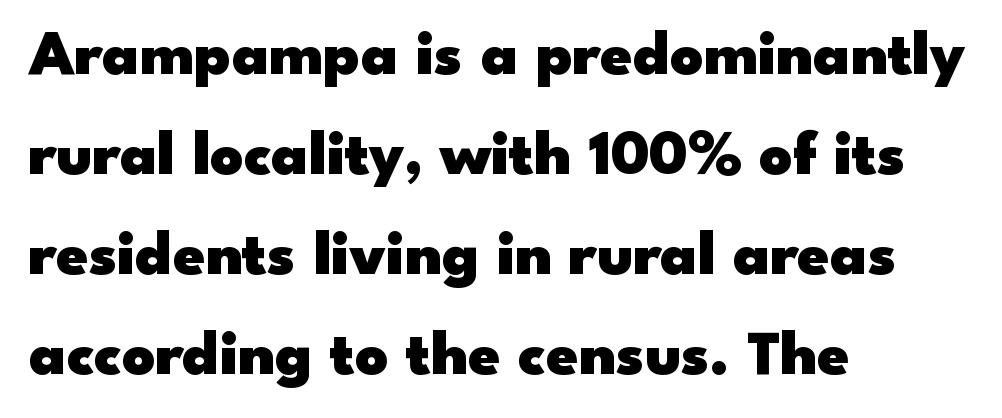
Check where the strokes stop: nothing finishes them off — pure sans. The letters stand straight up with perfectly vertical stems. Does the leading feel generous? No, just average. If you drew a ruler down the left edge, every line would touch it. Think of a printed novel: that variable character pitch is what you see here. The baseline area is clear.
